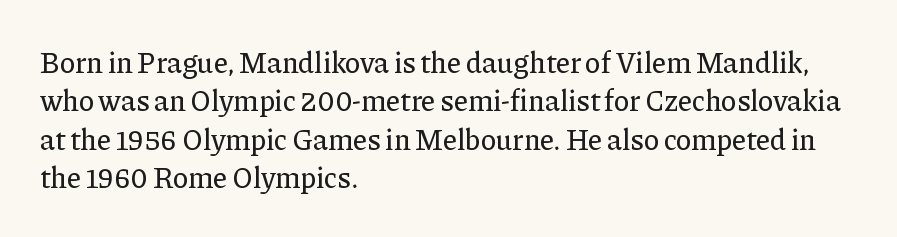
Q: Is the text italic (slanted)? A: No, it is upright.
Q: Is the typeface a serif or a sans-serif typeface? A: Serif.
Q: Is the text underlined? A: No.
Q: How is the paragraph aligned? A: Left-aligned.
Q: Is the spacing between letters normal or unusually wide? A: Normal.
Q: Is the spacing between lines tight, normal or loose? A: Normal.
Q: Width (condensed, normal, or wide)? A: Normal.
Q: Stroke contrast? A: Low.
Q: x-height? A: Medium.
Q: Monospaced? A: No.
